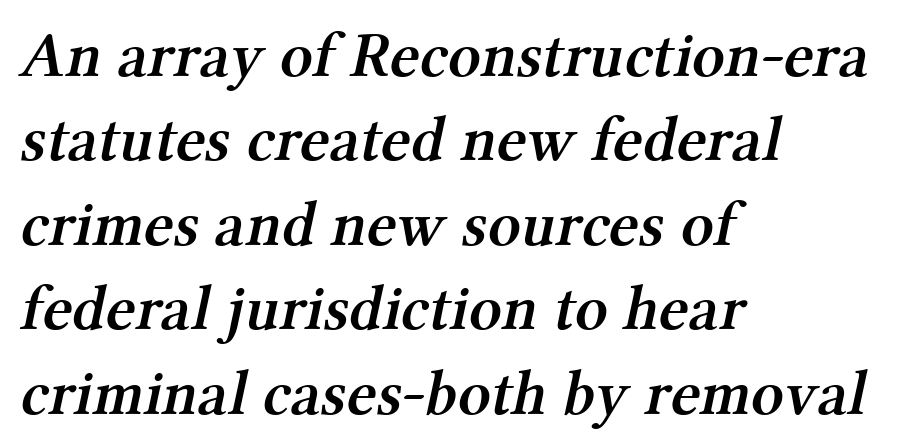
Q: Is the text bold? A: Semi-bold.
Q: Is the typeface a serif or a sans-serif typeface? A: Serif.
Q: Is the text underlined? A: No.
Q: How is the paragraph aligned? A: Left-aligned.
Q: Is the spacing between letters normal or unusually wide? A: Normal.
Q: Is the spacing between lines tight, normal or loose? A: Normal.
Q: Width (condensed, normal, or wide)? A: Normal.
Q: Stroke contrast? A: Medium.
Q: x-height? A: Medium.
Q: Monospaced? A: No.
